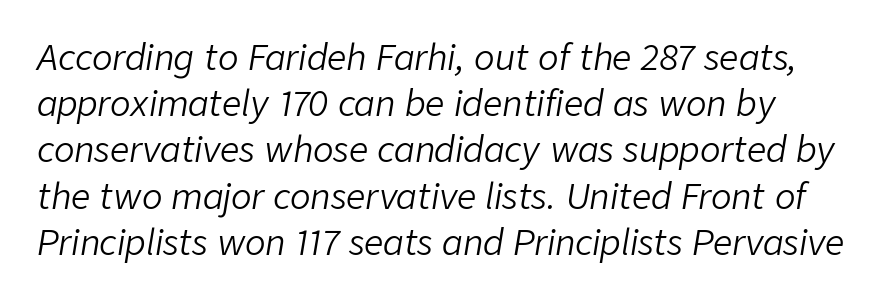
{"italic": "yes", "lean": "right", "slant_degrees": 9, "bold": "no", "weight": "light", "width": "normal", "stroke_contrast": "low", "x_height": "medium", "monospaced": "no", "underline": "no", "line_spacing": "normal", "line_spacing_ratio": 1.36, "letter_spacing": "normal", "letter_spacing_em": 0.0, "glyph_px": 34}
